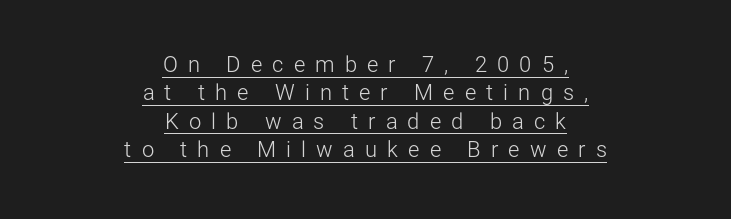
The typesetting does not lean heavy: it is not bold. Honestly, the letter spacing is so wide it's the main thing you notice. Every character sits straight up, as roman type does. Is there an underline? Yes — a line sits under the letters.
